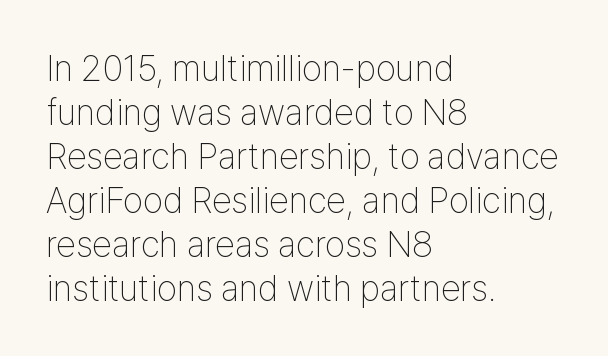
The image shows 36 px thin, condensed sans-serif type, upright; set left-aligned, line spacing 1.22x, normal letter spacing, not underlined; low stroke contrast and a medium x-height.
